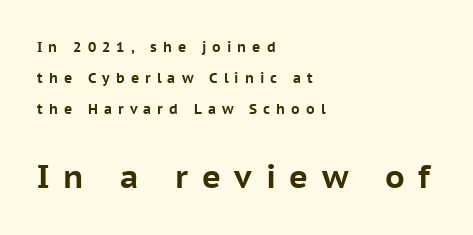
{"serif": "no", "italic": "no", "bold": "yes", "weight": "bold", "width": "normal", "stroke_contrast": "low", "x_height": "medium", "monospaced": "no", "underline": "no", "align": "left", "line_spacing": "loose", "line_spacing_ratio": 2.2, "letter_spacing": "wide", "letter_spacing_em": 0.43, "larger_block": "second", "size_ratio": 2.29, "glyph_px": 32}
